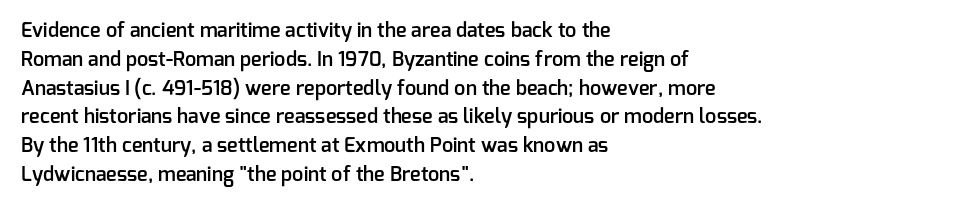
{"italic": "no", "bold": "semi", "underline": "no", "align": "left", "line_spacing": "normal", "line_spacing_ratio": 1.44, "letter_spacing": "normal", "letter_spacing_em": 0.0, "glyph_px": 20}
